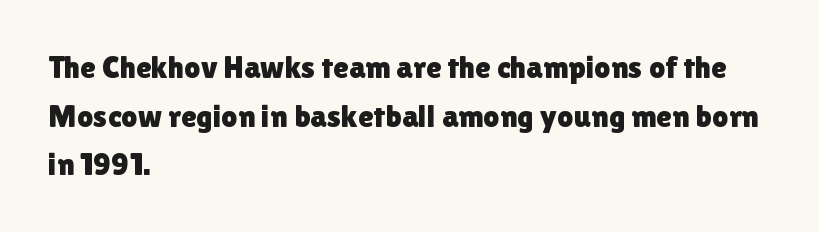
{"serif": "no", "italic": "no", "width": "normal", "x_height": "medium", "monospaced": "no", "underline": "no", "align": "left", "line_spacing": "normal", "line_spacing_ratio": 1.52, "letter_spacing": "normal", "letter_spacing_em": 0.0, "glyph_px": 32}
